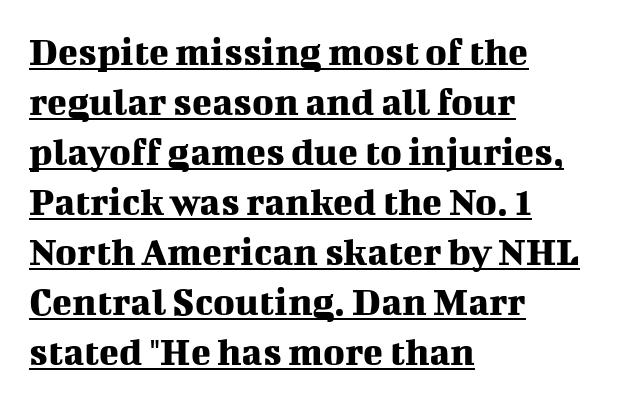
{"serif": "yes", "italic": "no", "width": "normal", "stroke_contrast": "medium", "x_height": "medium", "monospaced": "no", "underline": "yes", "align": "left", "line_spacing_ratio": 1.22, "letter_spacing": "normal", "letter_spacing_em": 0.0, "glyph_px": 41}
